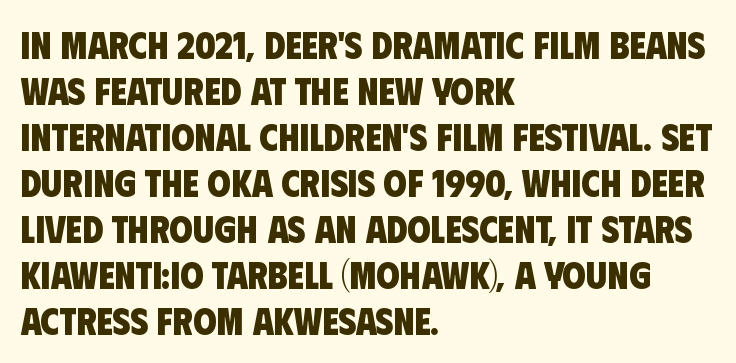
The lines are quadded left. Is the type bold? Yes — the strokes are clearly thick and heavy. What kind of face is this? One without serifs — a sans. Each letter keeps its own natural width here, so spacing adapts to shape.
